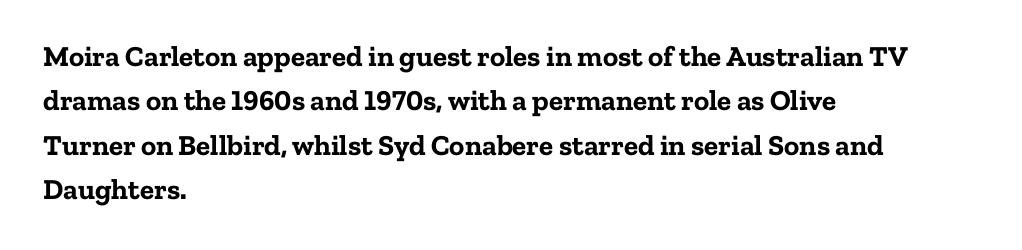
{"serif": "yes", "italic": "no", "bold": "yes", "weight": "bold", "width": "normal", "stroke_contrast": "low", "x_height": "medium", "monospaced": "no", "underline": "no", "align": "left", "line_spacing": "normal", "line_spacing_ratio": 1.53, "letter_spacing": "normal", "letter_spacing_em": 0.0, "glyph_px": 29}
